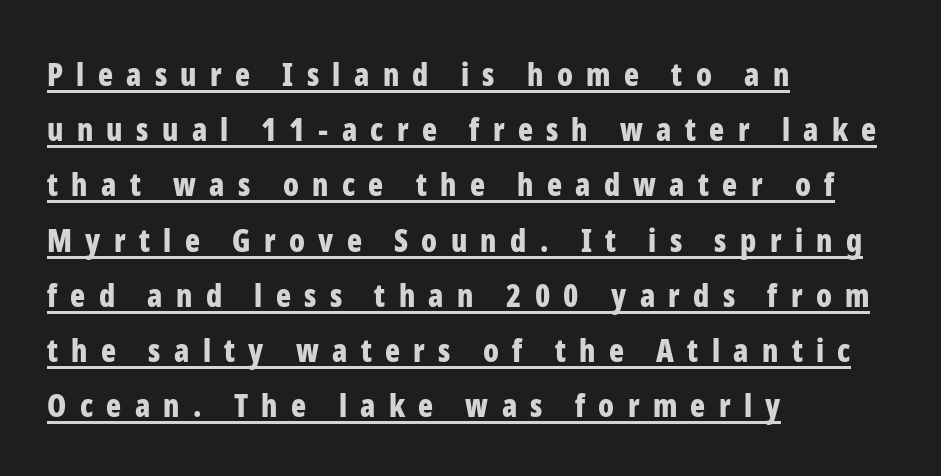
The image shows 31 px bold, condensed sans-serif type, upright; set left-aligned, line spacing 1.78x, unusually wide letter spacing (+0.43 em), underlined; low stroke contrast and a medium x-height.
